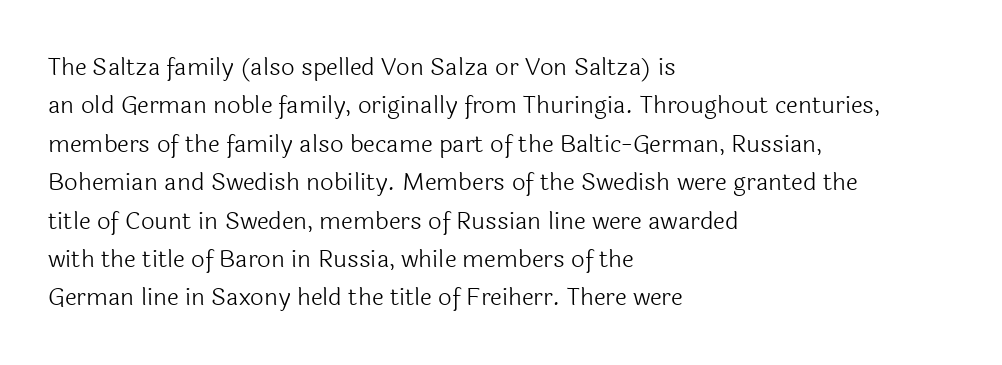
Plain, unruled lines of type. No heavy texture on the line: the type isn't bold. Look at the tracking — it's just the regular setting, nothing added. The axis of the letterforms is exactly vertical. The rows are spaced the way most documents space them.
